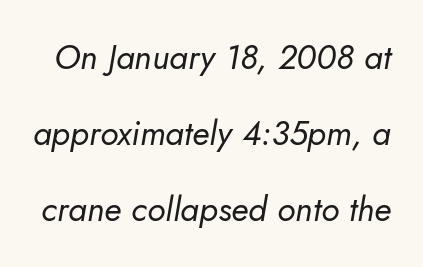
The image shows 34 px regular-weight type, italic (leaning right); set loose line spacing (2.24x), normal letter spacing, not underlined; low stroke contrast and a small x-height.
